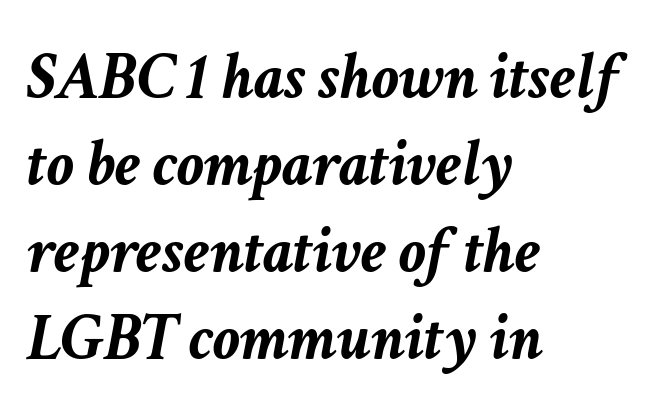
{"italic": "yes", "lean": "right", "slant_degrees": 11, "bold": "yes", "weight": "semibold", "width": "normal", "stroke_contrast": "low", "x_height": "medium", "monospaced": "no", "underline": "no", "align": "left", "line_spacing": "normal", "line_spacing_ratio": 1.3, "letter_spacing": "normal", "letter_spacing_em": 0.0, "glyph_px": 67}
